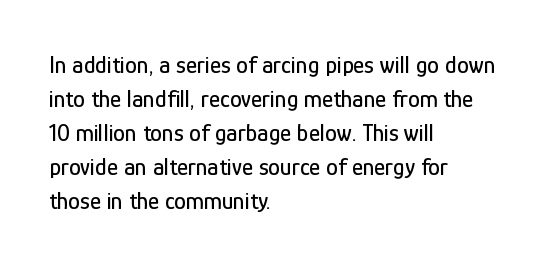
The image shows 24 px text type, upright; set left-aligned, normal line spacing (1.42x), normal letter spacing, not underlined.
